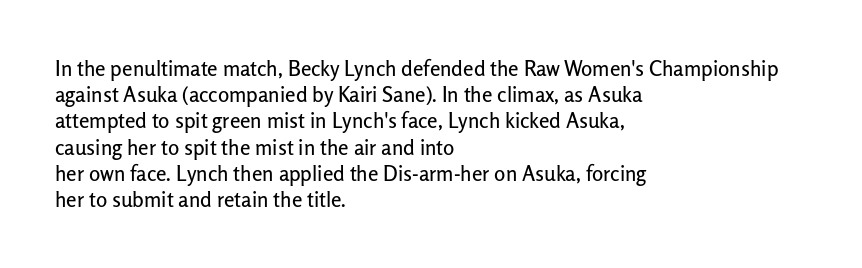
{"italic": "no", "underline": "no", "align": "left", "line_spacing": "normal", "line_spacing_ratio": 1.25, "letter_spacing": "normal", "letter_spacing_em": 0.0, "glyph_px": 21}
